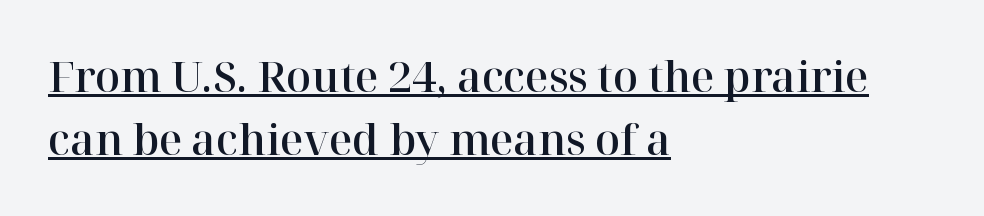
{"serif": "yes", "italic": "no", "width": "normal", "stroke_contrast": "high", "x_height": "medium", "monospaced": "no", "underline": "yes", "align": "left", "line_spacing": "normal", "line_spacing_ratio": 1.54, "letter_spacing": "normal", "letter_spacing_em": 0.0, "glyph_px": 41}
